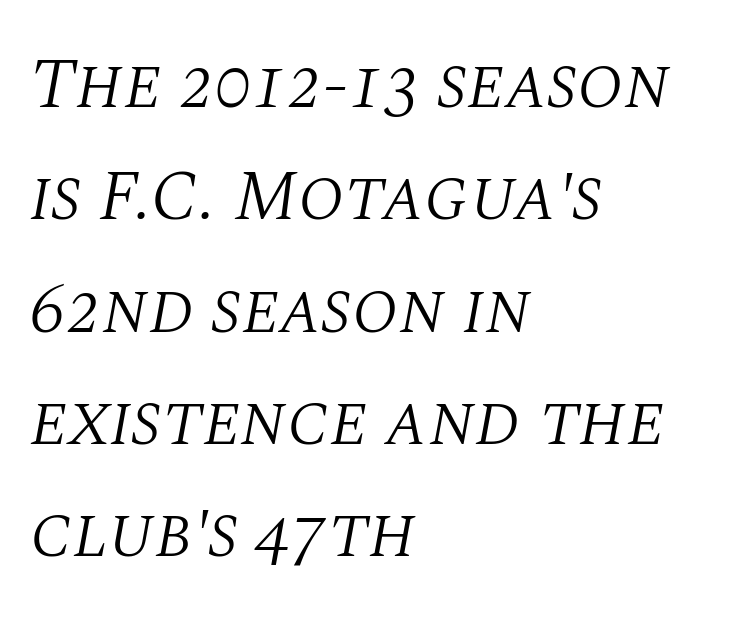
{"serif": "yes", "italic": "yes", "lean": "right", "slant_degrees": 10, "bold": "no", "weight": "light", "width": "normal", "stroke_contrast": "medium", "x_height": "large", "monospaced": "no", "underline": "no", "align": "left", "line_spacing": "normal", "line_spacing_ratio": 1.56, "letter_spacing": "normal", "letter_spacing_em": 0.0, "glyph_px": 72}
